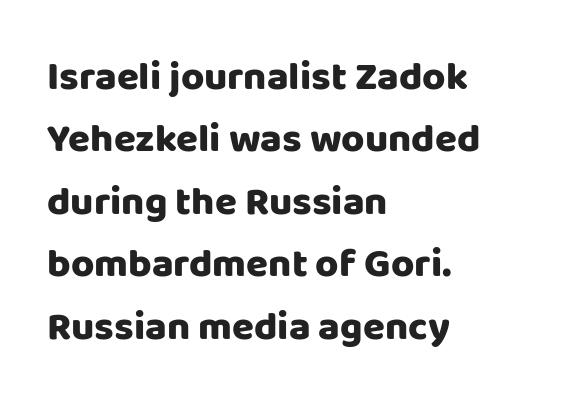
Q: Is the text bold? A: Yes.
Q: Is the text italic (slanted)? A: No, it is upright.
Q: Is the typeface a serif or a sans-serif typeface? A: Sans-serif.
Q: Is the text underlined? A: No.
Q: How is the paragraph aligned? A: Left-aligned.
Q: Is the spacing between letters normal or unusually wide? A: Normal.
Q: Is the spacing between lines tight, normal or loose? A: Normal.
Q: Width (condensed, normal, or wide)? A: Normal.
Q: Stroke contrast? A: Low.
Q: x-height? A: Large.
Q: Monospaced? A: No.
